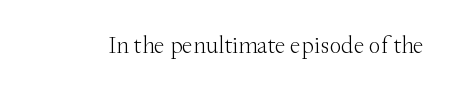
Q: Is the text bold? A: No.
Q: Is the text italic (slanted)? A: No, it is upright.
Q: Is the text underlined? A: No.
Q: Is the spacing between letters normal or unusually wide? A: Normal.
